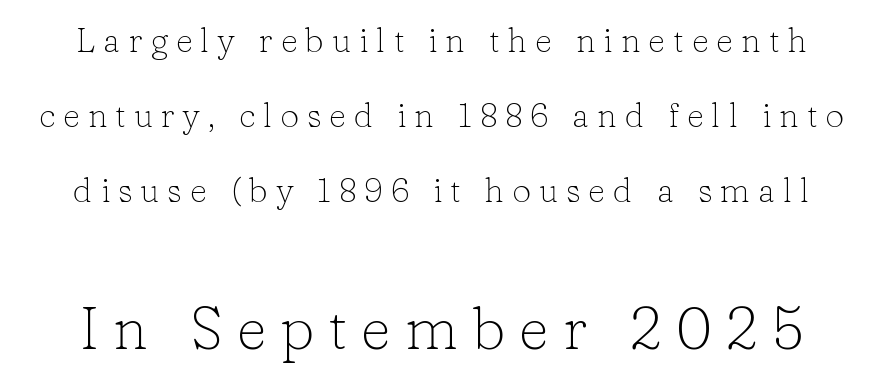
{"serif": "yes", "italic": "no", "bold": "no", "weight": "light", "width": "normal", "stroke_contrast": "low", "x_height": "medium", "monospaced": "no", "underline": "no", "line_spacing": "loose", "line_spacing_ratio": 2.2, "letter_spacing": "wide", "letter_spacing_em": 0.23, "larger_block": "second", "size_ratio": 1.76, "glyph_px": 60}
